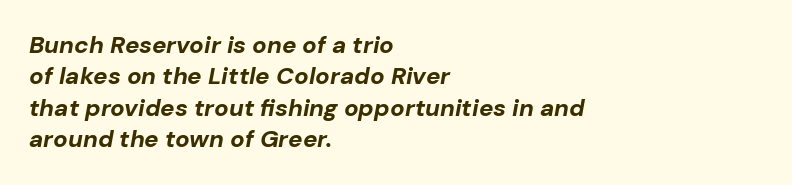
This sample uses plain, unmodified letter spacing. Honestly, the row spacing looks completely unremarkable. The words here are not underlined. This rendering uses left alignment, leaving the right contour irregular. Rendered with sloped, italic letterforms.
